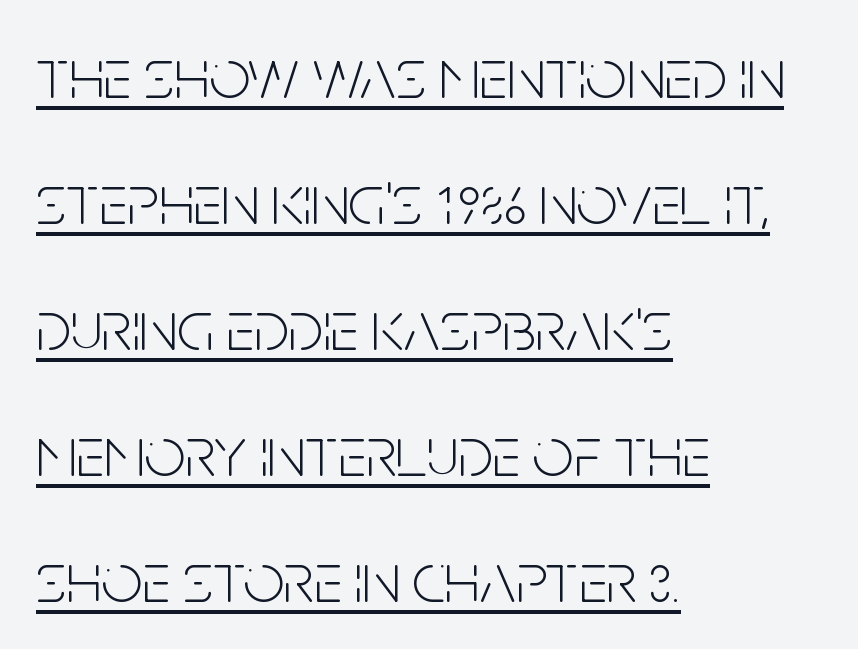
Heaviness? Minimal to ordinary, like unemphasized prose. The sample's only ornament is a line tracing under the words. I'd call this a sans setting — the letters go barefoot. Here the glyphs are tracked normally, forming tight word shapes. The compositor pushed each line to the left boundary. Here the designer chose a conventional face with non-uniform glyph widths.
